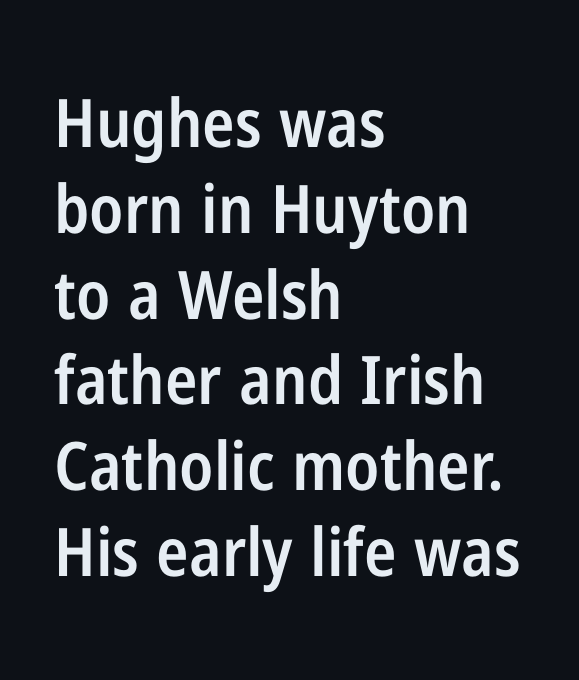
Character widths vary here, with narrow letters taking less room than wide ones. Rendered with straight, roman letterforms. The characters display no serif detailing; their extremities are plain. The paragraph shown leans on its left margin.
